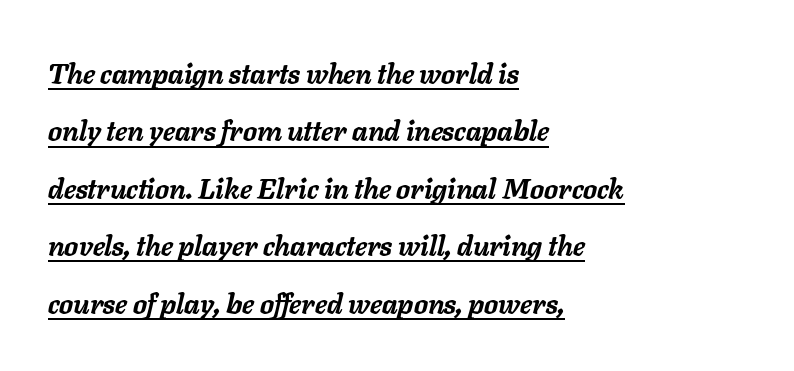
The image shows 28 px semibold type, italic (leaning right); set left-aligned, loose line spacing (2.05x), normal letter spacing, underlined; low stroke contrast and a medium x-height.
